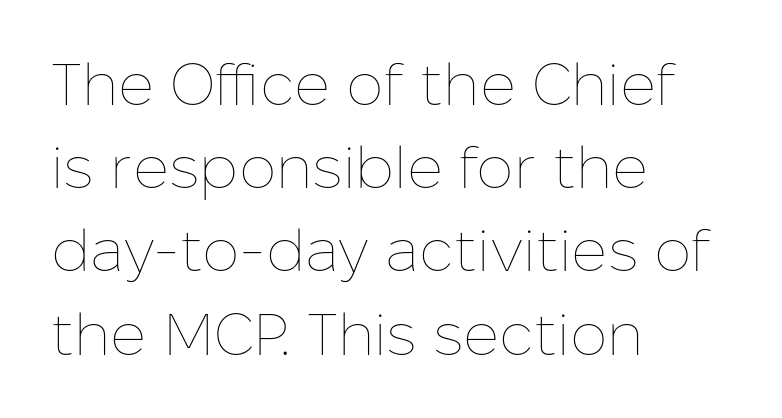
This sample has the flowing, uneven cadence of proportional lettering. Caption: multi-line text, flush left, ragged right. How are the letters spaced? Ordinarily, with no added tracking. Every stem runs plumb, perpendicular to the baseline. The strip under each line holds only bare page.
